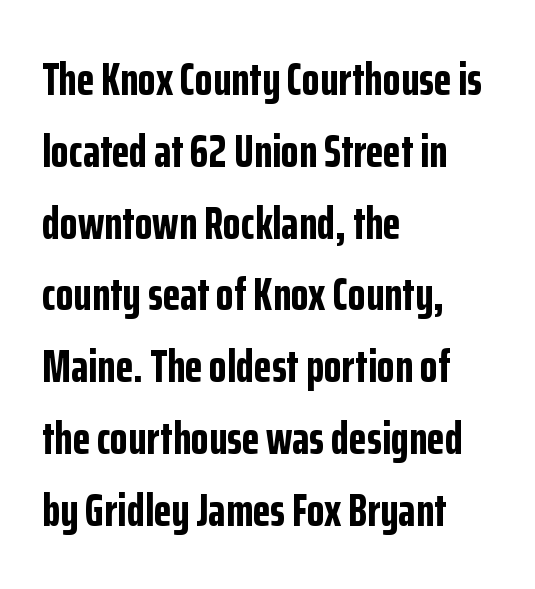
Q: Is the text bold? A: Yes.
Q: Is the text italic (slanted)? A: No, it is upright.
Q: Is the typeface a serif or a sans-serif typeface? A: Sans-serif.
Q: Is the text underlined? A: No.
Q: How is the paragraph aligned? A: Left-aligned.
Q: Is the spacing between letters normal or unusually wide? A: Normal.
Q: Is the spacing between lines tight, normal or loose? A: Normal.
Q: Width (condensed, normal, or wide)? A: Condensed.
Q: Stroke contrast? A: Low.
Q: x-height? A: Medium.
Q: Monospaced? A: No.
